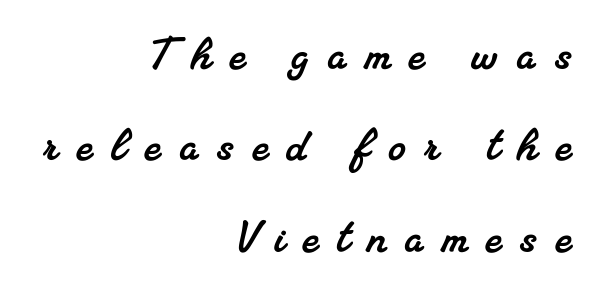
The letters advance in unequal steps, a hallmark of proportional type. The letterforms stand isolated, each surrounded by extra space. Beneath every word, the page is bare. Vertically, the passage feels balanced, rows spaced as you'd expect.
